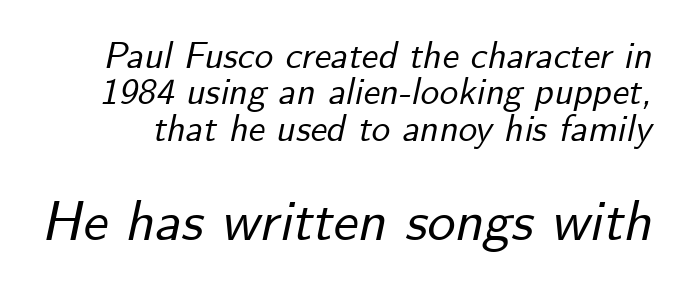
Q: Is the text italic (slanted)? A: Yes, it leans right by about 12 degrees.
Q: Is the text underlined? A: No.
Q: Is the spacing between letters normal or unusually wide? A: Normal.
Q: Is the spacing between lines tight, normal or loose? A: Tight.
Q: Which block of text is set in a larger size, the first (top) or the second (bottom)? A: The second (bottom) one.
Q: Width (condensed, normal, or wide)? A: Normal.
Q: Stroke contrast? A: Low.
Q: x-height? A: Small.
Q: Monospaced? A: No.
